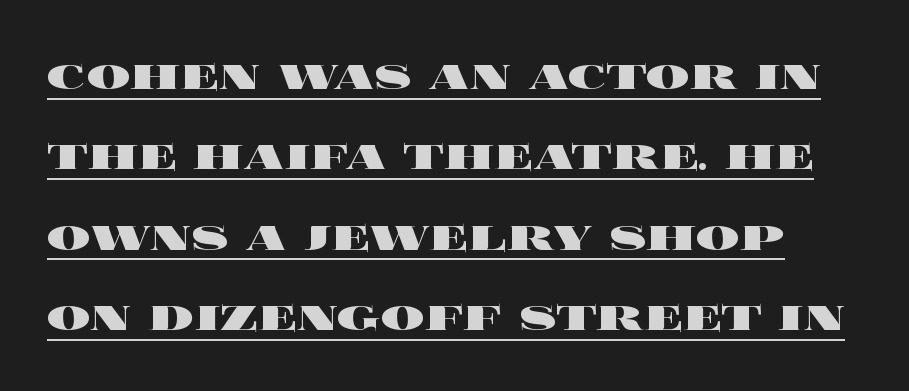
Q: Is the text bold? A: Yes.
Q: Is the text italic (slanted)? A: No, it is upright.
Q: Is the text underlined? A: Yes.
Q: Is the spacing between letters normal or unusually wide? A: Normal.
Q: Is the spacing between lines tight, normal or loose? A: Normal.
Q: Width (condensed, normal, or wide)? A: Wide.
Q: x-height? A: Large.
Q: Monospaced? A: No.
